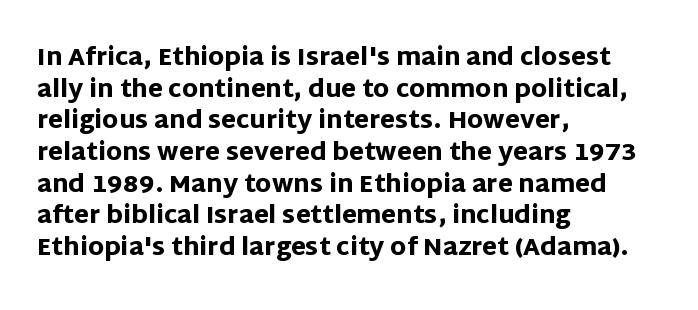
The image shows 24 px bold type, upright; set left-aligned, normal line spacing (1.32x), normal letter spacing, not underlined.
